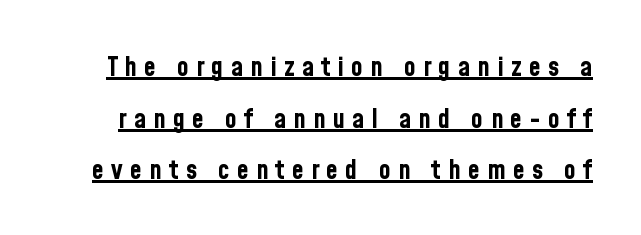
These lines carry a lot of weight — the face is fully bold. The leading is generous, giving the passage an open texture. This sample uses expanded letter spacing, leaving extra air between glyphs. It's the straight-up-and-down kind of type.
